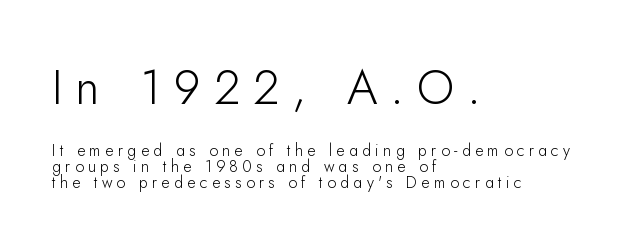
{"serif": "no", "italic": "no", "bold": "no", "weight": "light", "width": "normal", "stroke_contrast": "low", "x_height": "small", "monospaced": "no", "underline": "no", "align": "left", "line_spacing": "tight", "line_spacing_ratio": 1.0, "letter_spacing": "wide", "letter_spacing_em": 0.27, "larger_block": "first", "size_ratio": 3.0, "glyph_px": 48}
